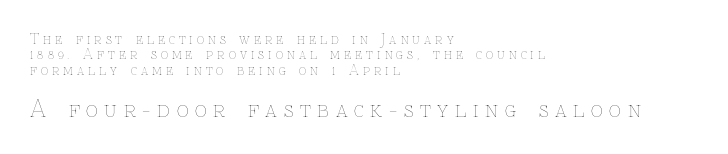
Q: Is the text bold? A: No.
Q: Is the text italic (slanted)? A: No, it is upright.
Q: Is the text underlined? A: No.
Q: How is the paragraph aligned? A: Left-aligned.
Q: Is the spacing between letters normal or unusually wide? A: Unusually wide.
Q: Is the spacing between lines tight, normal or loose? A: Tight.
Q: Which block of text is set in a larger size, the first (top) or the second (bottom)? A: The second (bottom) one.
